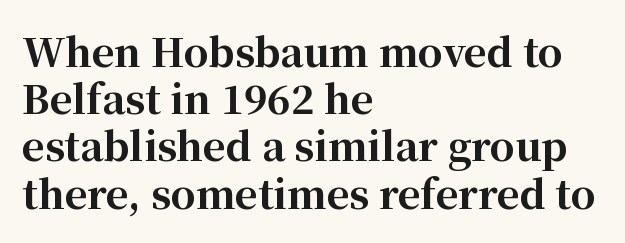
{"serif": "yes", "italic": "no", "bold": "yes", "weight": "bold", "width": "normal", "stroke_contrast": "high", "x_height": "medium", "monospaced": "no", "underline": "no", "align": "left", "line_spacing_ratio": 1.21, "letter_spacing": "normal", "letter_spacing_em": 0.0, "glyph_px": 39}
